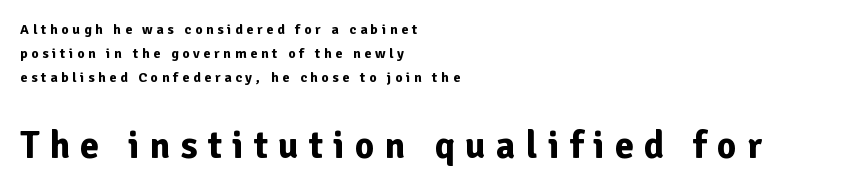
The face used here is proportionally spaced, like ordinary book or web type. This rendering employs a face without finishing strokes, i.e., a sans-serif. Spacing between characters has been opened up far beyond the box default. Just letters on the line, the space beneath them empty.
